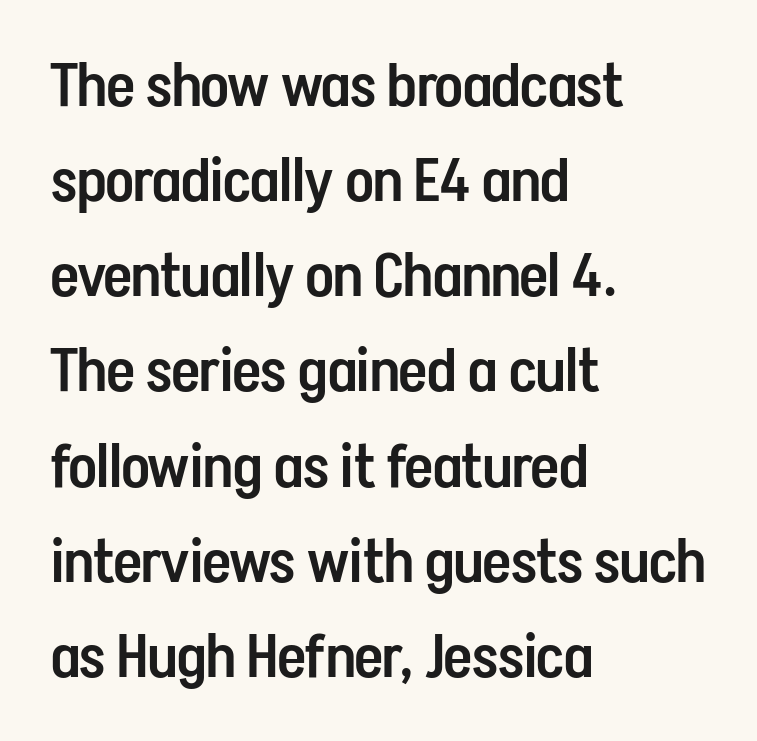
{"serif": "no", "italic": "no", "bold": "semi", "weight": "semibold", "width": "condensed", "stroke_contrast": "low", "x_height": "medium", "monospaced": "no", "underline": "no", "align": "left", "line_spacing": "normal", "line_spacing_ratio": 1.56, "letter_spacing": "normal", "letter_spacing_em": 0.0, "glyph_px": 61}
